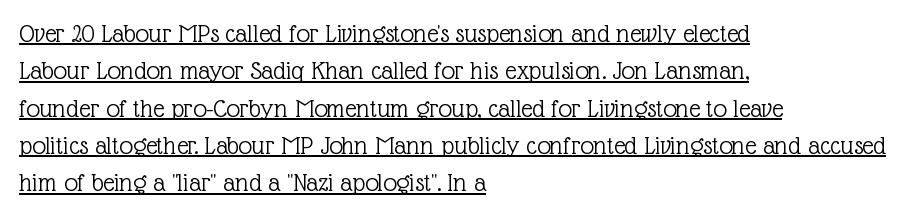
Q: Is the text bold? A: No.
Q: Is the text italic (slanted)? A: No, it is upright.
Q: Is the text underlined? A: Yes.
Q: How is the paragraph aligned? A: Left-aligned.
Q: Is the spacing between letters normal or unusually wide? A: Normal.
Q: Is the spacing between lines tight, normal or loose? A: Normal.
